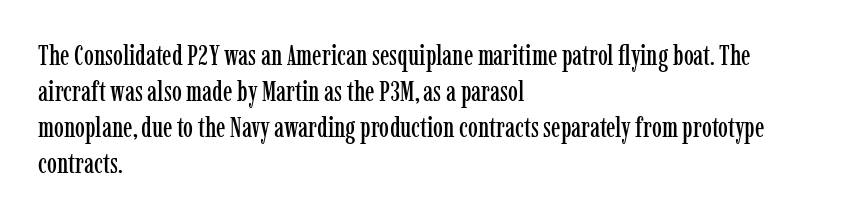
Q: Is the text italic (slanted)? A: No, it is upright.
Q: Is the typeface a serif or a sans-serif typeface? A: Serif.
Q: Is the text underlined? A: No.
Q: How is the paragraph aligned? A: Left-aligned.
Q: Is the spacing between letters normal or unusually wide? A: Normal.
Q: Is the spacing between lines tight, normal or loose? A: Normal.
Q: Width (condensed, normal, or wide)? A: Condensed.
Q: Stroke contrast? A: Low.
Q: x-height? A: Medium.
Q: Monospaced? A: No.
